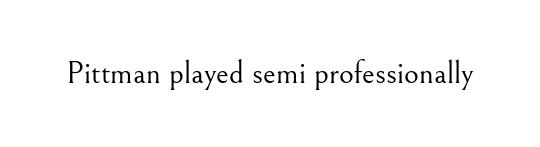
{"serif": "yes", "italic": "no", "bold": "no", "weight": "light", "width": "normal", "stroke_contrast": "medium", "x_height": "small", "monospaced": "no", "underline": "no", "letter_spacing": "normal", "letter_spacing_em": 0.0, "glyph_px": 32}
